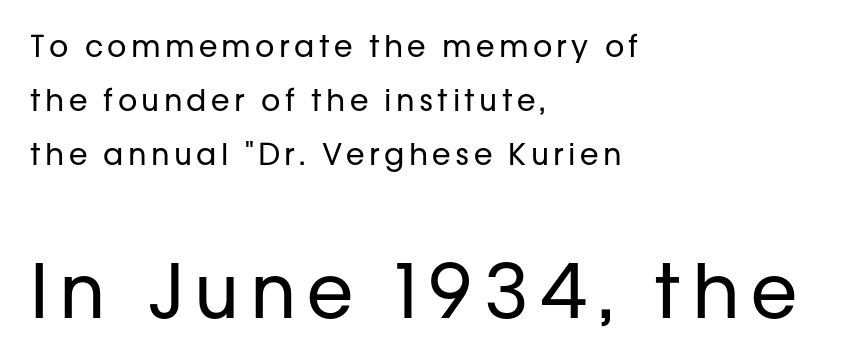
The second block has been scaled up relative to the first. The face used here is a sans, in the tradition of grotesques and geometrics. Looks like regular typesetting: each glyph gets only the width it needs. Posture: vertical. Has an underline been added? It has not.
